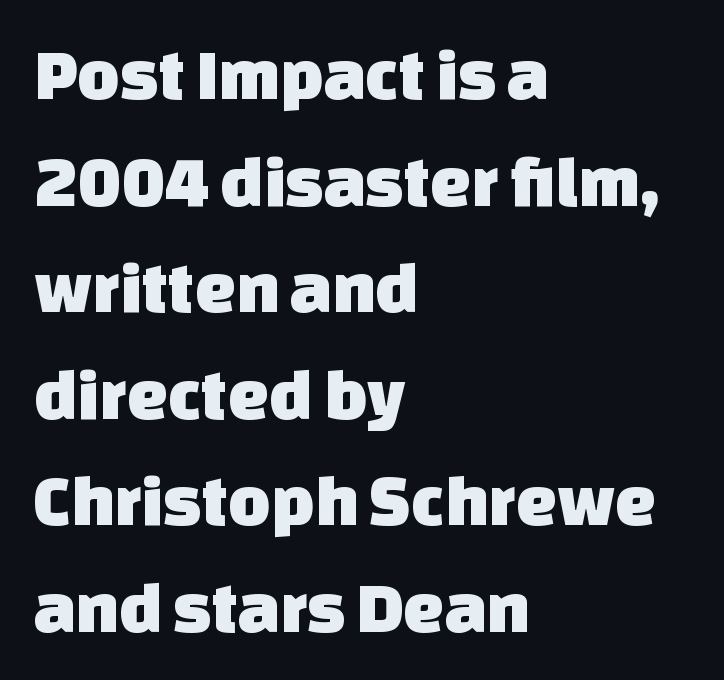
The rendering uses natural spacing where letterforms have individual widths. Plain, unruled lines of type. The characters display no serif detailing; their extremities are plain. Alignment: flush left.
